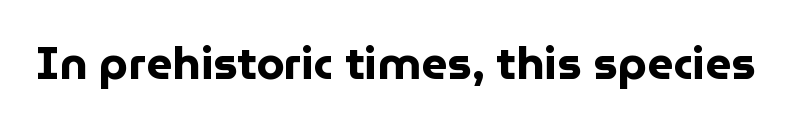
{"serif": "no", "italic": "no", "bold": "yes", "weight": "bold", "width": "normal", "stroke_contrast": "low", "x_height": "medium", "monospaced": "no", "underline": "no", "letter_spacing": "normal", "letter_spacing_em": 0.0, "glyph_px": 46}
